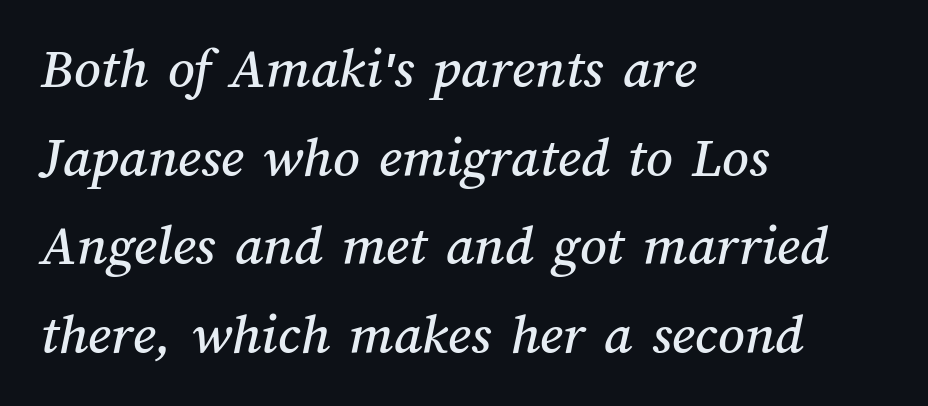
The image shows 58 px text type; set left-aligned, normal line spacing (1.53x), normal letter spacing, not underlined; medium stroke contrast and a medium x-height.
